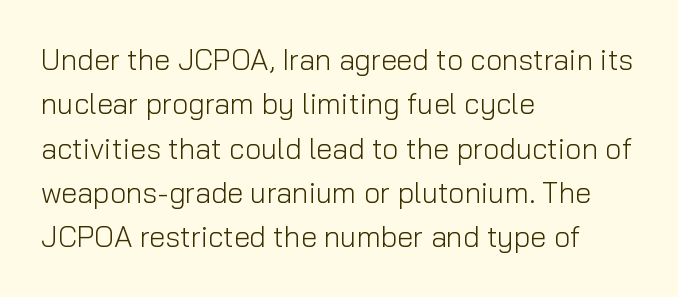
The image shows 29 px light sans-serif type, upright; set left-aligned, normal line spacing (1.53x), normal letter spacing, not underlined; low stroke contrast and a medium x-height.
